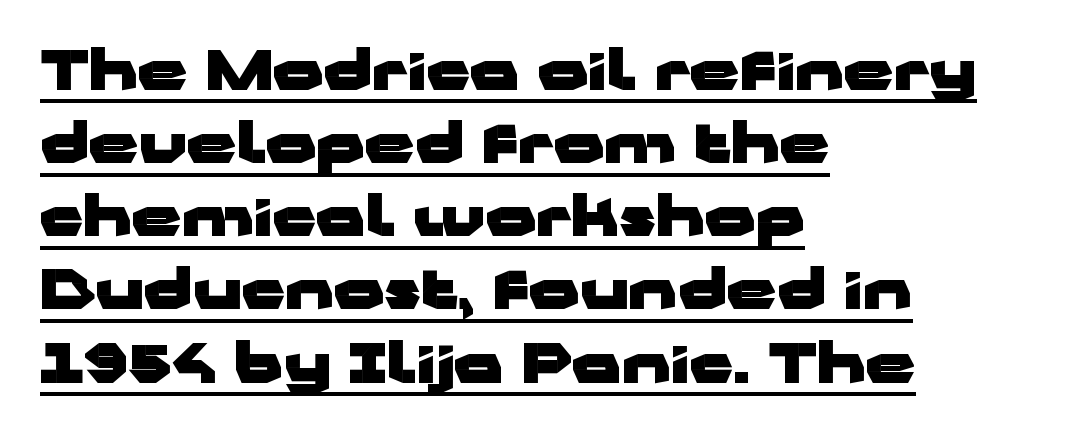
The image shows 55 px heavy, wide sans-serif type, upright; set left-aligned, normal line spacing (1.33x), normal letter spacing, underlined; low stroke contrast and a medium x-height.
